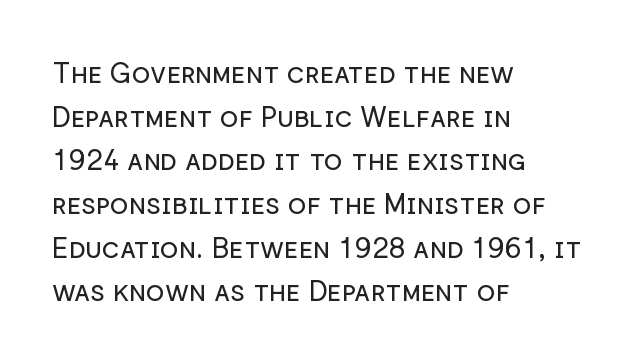
Q: Is the text bold? A: No.
Q: Is the text italic (slanted)? A: No, it is upright.
Q: Is the typeface a serif or a sans-serif typeface? A: Sans-serif.
Q: Is the text underlined? A: No.
Q: How is the paragraph aligned? A: Left-aligned.
Q: Is the spacing between letters normal or unusually wide? A: Normal.
Q: Is the spacing between lines tight, normal or loose? A: Normal.
Q: Width (condensed, normal, or wide)? A: Normal.
Q: Stroke contrast? A: Low.
Q: x-height? A: Medium.
Q: Monospaced? A: No.
